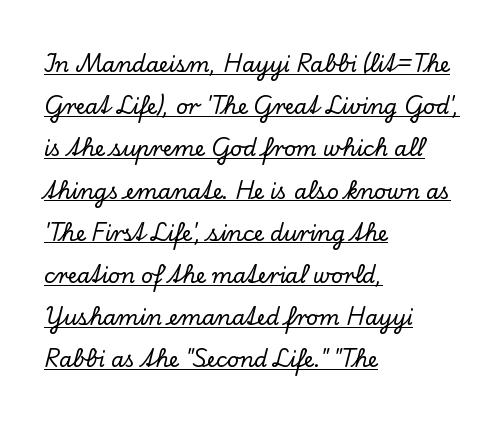
Q: Is the text italic (slanted)? A: Yes.
Q: Is the text underlined? A: Yes.
Q: How is the paragraph aligned? A: Left-aligned.
Q: Is the spacing between letters normal or unusually wide? A: Normal.
Q: Is the spacing between lines tight, normal or loose? A: Loose.
